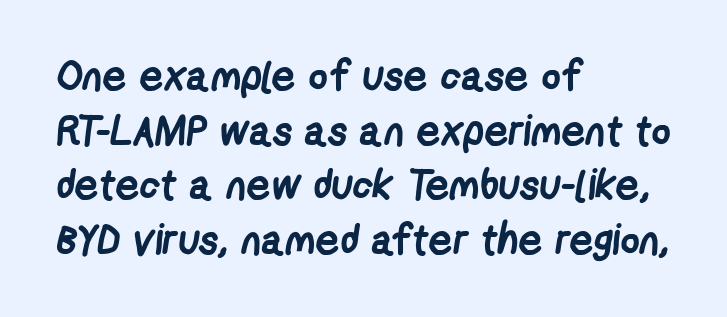
{"serif": "no", "bold": "yes", "weight": "semibold", "width": "condensed", "stroke_contrast": "low", "x_height": "medium", "monospaced": "no", "underline": "no", "align": "left", "line_spacing": "normal", "line_spacing_ratio": 1.3, "letter_spacing": "normal", "letter_spacing_em": 0.0, "glyph_px": 42}
